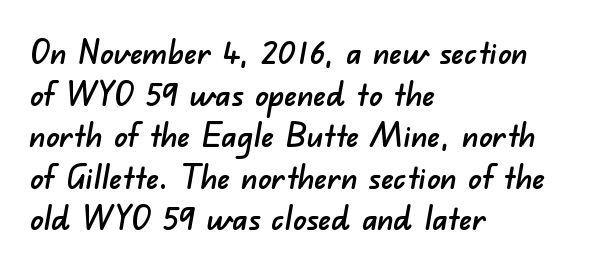
{"serif": "no", "width": "normal", "stroke_contrast": "low", "x_height": "small", "monospaced": "no", "underline": "no", "align": "left", "line_spacing": "normal", "line_spacing_ratio": 1.26, "letter_spacing": "normal", "letter_spacing_em": 0.0, "glyph_px": 33}
